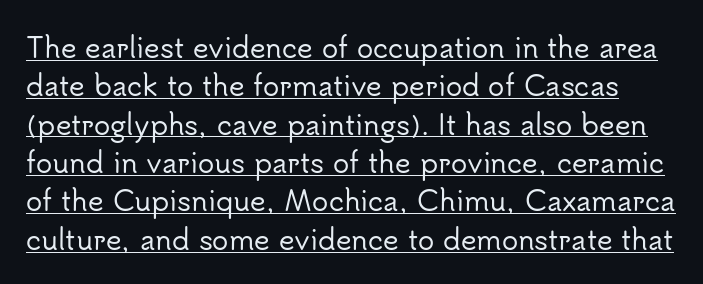
Q: Is the text italic (slanted)? A: No, it is upright.
Q: Is the text underlined? A: Yes.
Q: Is the spacing between letters normal or unusually wide? A: Normal.
Q: Is the spacing between lines tight, normal or loose? A: Normal.
